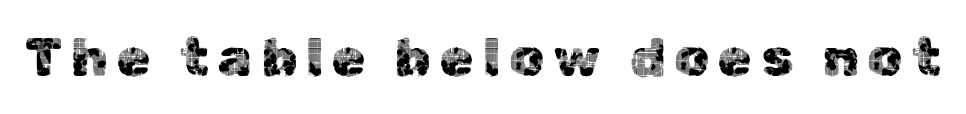
Varying glyph widths throughout — classic text-font behaviour. Quick note: underline off. The text was rendered using a sans face with plain stroke endings. Every stem runs plumb, perpendicular to the baseline.
